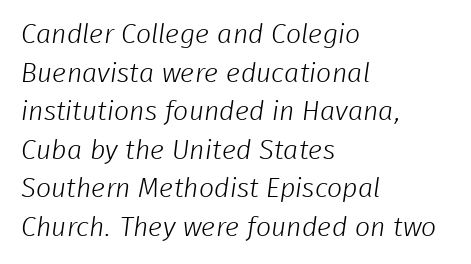
The image shows 27 px text type; set left-aligned, normal line spacing (1.43x), normal letter spacing, not underlined.
